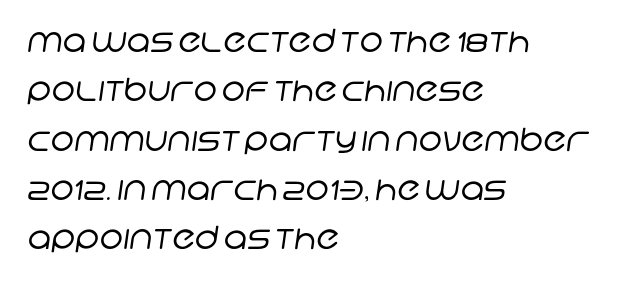
Q: Is the text bold? A: No.
Q: Is the typeface a serif or a sans-serif typeface? A: Sans-serif.
Q: Is the text underlined? A: No.
Q: How is the paragraph aligned? A: Left-aligned.
Q: Is the spacing between letters normal or unusually wide? A: Normal.
Q: Is the spacing between lines tight, normal or loose? A: Normal.
Q: Width (condensed, normal, or wide)? A: Normal.
Q: Stroke contrast? A: Low.
Q: x-height? A: Large.
Q: Monospaced? A: No.
